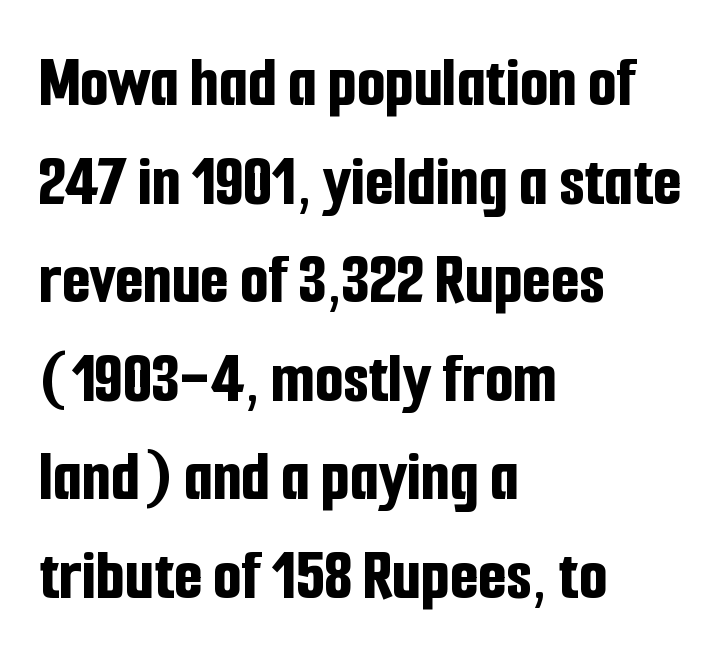
{"serif": "no", "italic": "no", "bold": "yes", "weight": "bold", "width": "condensed", "stroke_contrast": "low", "x_height": "medium", "monospaced": "no", "underline": "no", "align": "left", "line_spacing": "normal", "line_spacing_ratio": 1.35, "letter_spacing": "normal", "letter_spacing_em": 0.0, "glyph_px": 73}
